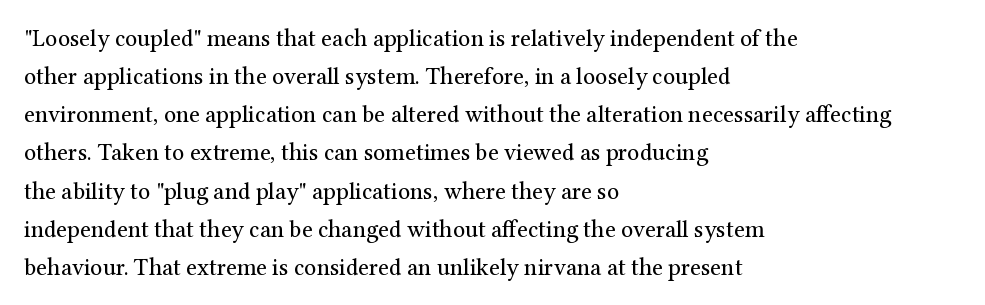
{"italic": "no", "bold": "no", "underline": "no", "align": "left", "line_spacing": "normal", "line_spacing_ratio": 1.59, "letter_spacing": "normal", "letter_spacing_em": 0.0, "glyph_px": 24}
